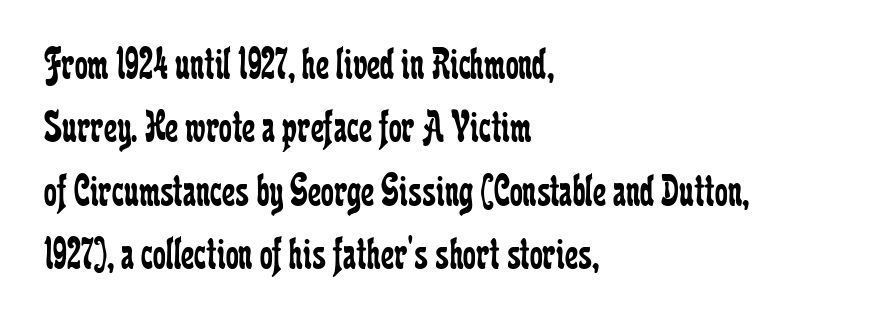
Q: Is the text bold? A: No.
Q: Is the text italic (slanted)? A: No, it is upright.
Q: Is the typeface a serif or a sans-serif typeface? A: Serif.
Q: Is the text underlined? A: No.
Q: How is the paragraph aligned? A: Left-aligned.
Q: Is the spacing between letters normal or unusually wide? A: Normal.
Q: Is the spacing between lines tight, normal or loose? A: Normal.
Q: Width (condensed, normal, or wide)? A: Condensed.
Q: Stroke contrast? A: Low.
Q: x-height? A: Medium.
Q: Monospaced? A: No.
